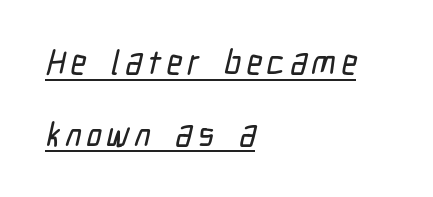
Letterform terminals end flat and unadorned throughout the passage. A classic flush-left, rag-right setting is used for this passage. The glyphs are accompanied by a horizontal stroke just below them. The rendering uses natural spacing where letterforms have individual widths. Summary of vertical rhythm: relaxed, with wide interline spacing.
